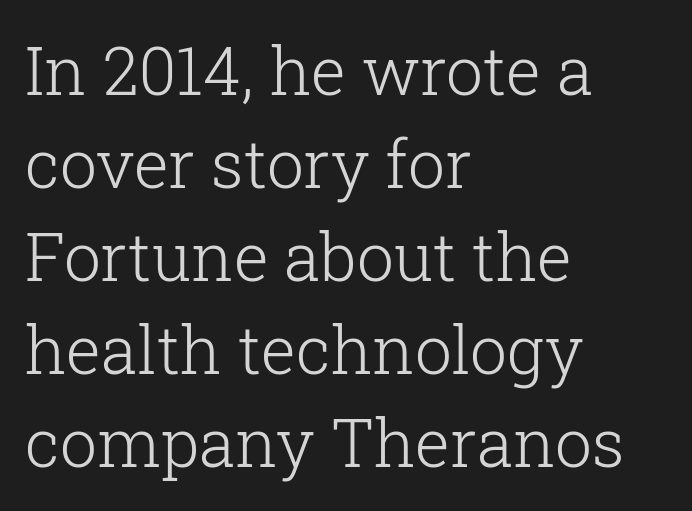
The image shows 66 px light serif type, upright; set left-aligned, normal line spacing (1.41x), normal letter spacing, not underlined; low stroke contrast and a medium x-height.
